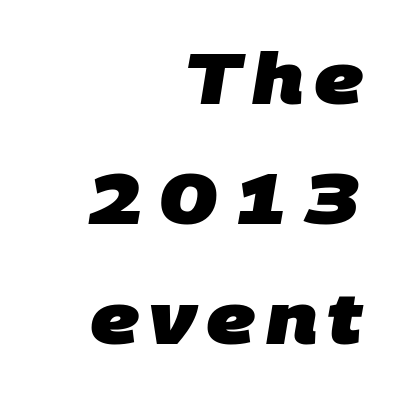
Honestly, the row spacing looks completely unremarkable. Check where the strokes stop: nothing finishes them off — pure sans. A full-strength bold gives these letters their thick strokes. Beneath every word, the page is bare. A typesetter would call this proportional, since set widths differ per character. Reading down the block, your eye finds every line finishing at a fixed right position.
